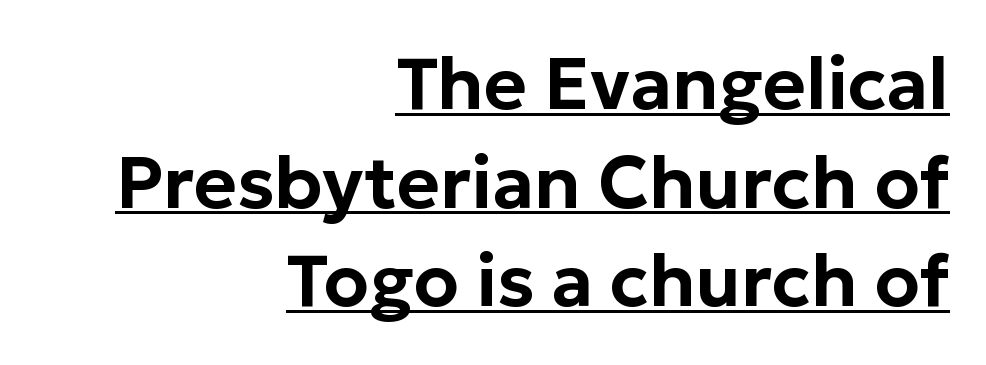
The image shows 73 px sans-serif type, upright; set right-aligned, normal line spacing (1.35x), normal letter spacing, underlined; low stroke contrast and a medium x-height.
